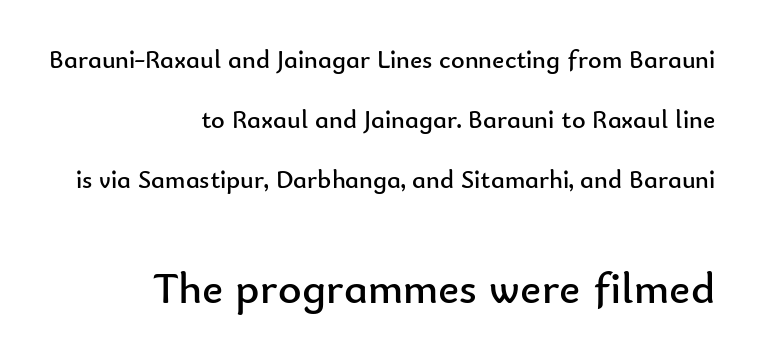
{"serif": "no", "italic": "no", "bold": "no", "weight": "regular", "width": "normal", "stroke_contrast": "low", "x_height": "small", "monospaced": "no", "underline": "no", "align": "right", "line_spacing": "loose", "line_spacing_ratio": 2.31, "letter_spacing": "normal", "letter_spacing_em": 0.0, "larger_block": "second", "size_ratio": 1.73, "glyph_px": 45}
